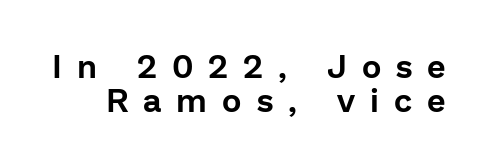
The image shows 33 px sans-serif type, upright; set tight line spacing (1.02x), unusually wide letter spacing (+0.46 em), not underlined; low stroke contrast and a medium x-height.
